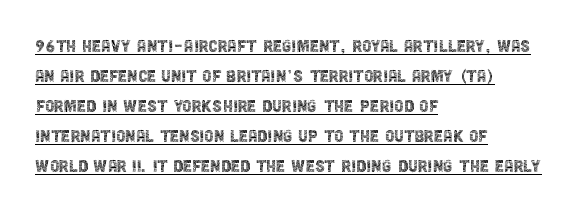
Q: Is the text bold? A: No.
Q: Is the text italic (slanted)? A: No, it is upright.
Q: Is the text underlined? A: Yes.
Q: How is the paragraph aligned? A: Left-aligned.
Q: Is the spacing between letters normal or unusually wide? A: Normal.
Q: Is the spacing between lines tight, normal or loose? A: Normal.
